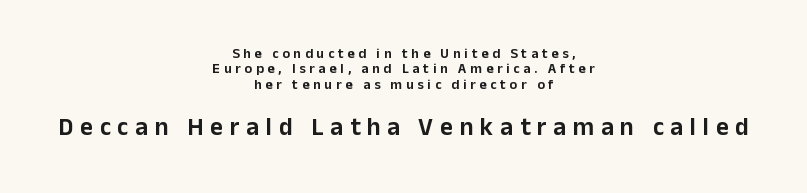
{"italic": "no", "underline": "no", "align": "center", "line_spacing": "tight", "line_spacing_ratio": 1.1, "letter_spacing": "wide", "letter_spacing_em": 0.27, "larger_block": "second", "size_ratio": 1.79, "glyph_px": 25}
